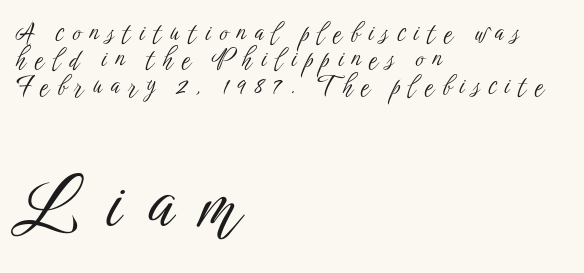
Interline gaps are noticeably narrow in this sample. Students, note that the glyphs here are deliberately spaced far apart. The rendering anchors every line to the left-hand side. Stroke terminals: plain, sans-serif.
